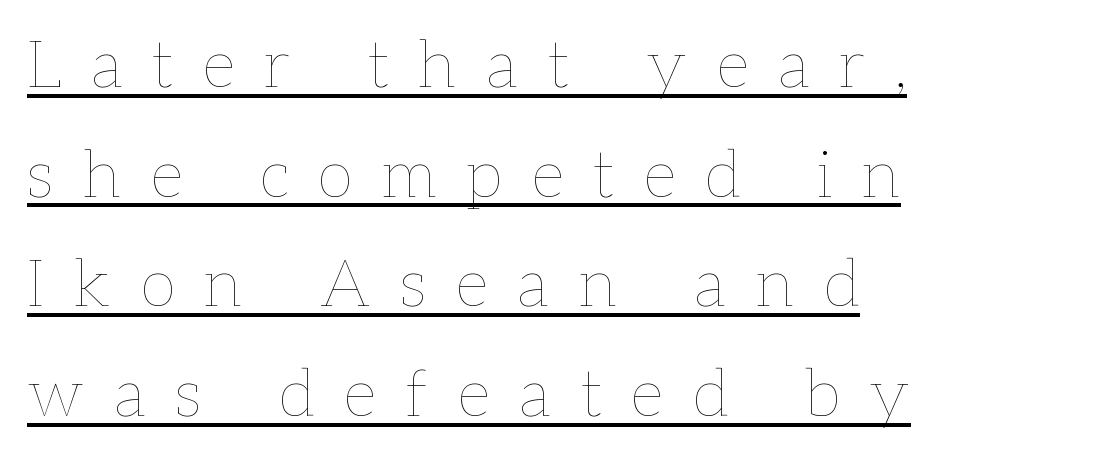
Q: Is the text bold? A: No.
Q: Is the text italic (slanted)? A: No, it is upright.
Q: Is the text underlined? A: Yes.
Q: How is the paragraph aligned? A: Left-aligned.
Q: Is the spacing between letters normal or unusually wide? A: Unusually wide.
Q: Is the spacing between lines tight, normal or loose? A: Normal.
Q: Width (condensed, normal, or wide)? A: Normal.
Q: Stroke contrast? A: Low.
Q: x-height? A: Medium.
Q: Monospaced? A: No.
